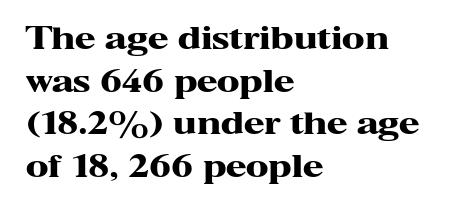
Q: Is the text bold? A: Yes.
Q: Is the text italic (slanted)? A: No, it is upright.
Q: Is the typeface a serif or a sans-serif typeface? A: Serif.
Q: Is the text underlined? A: No.
Q: How is the paragraph aligned? A: Left-aligned.
Q: Is the spacing between letters normal or unusually wide? A: Normal.
Q: Is the spacing between lines tight, normal or loose? A: Normal.
Q: Width (condensed, normal, or wide)? A: Wide.
Q: Stroke contrast? A: High.
Q: x-height? A: Medium.
Q: Monospaced? A: No.
